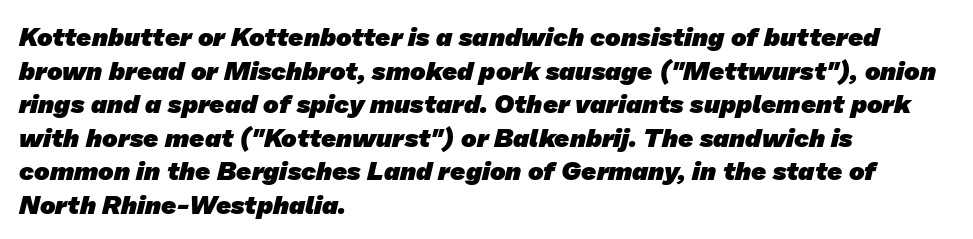
Q: Is the text bold? A: Yes.
Q: Is the text underlined? A: No.
Q: How is the paragraph aligned? A: Left-aligned.
Q: Is the spacing between letters normal or unusually wide? A: Normal.
Q: Is the spacing between lines tight, normal or loose? A: Normal.
